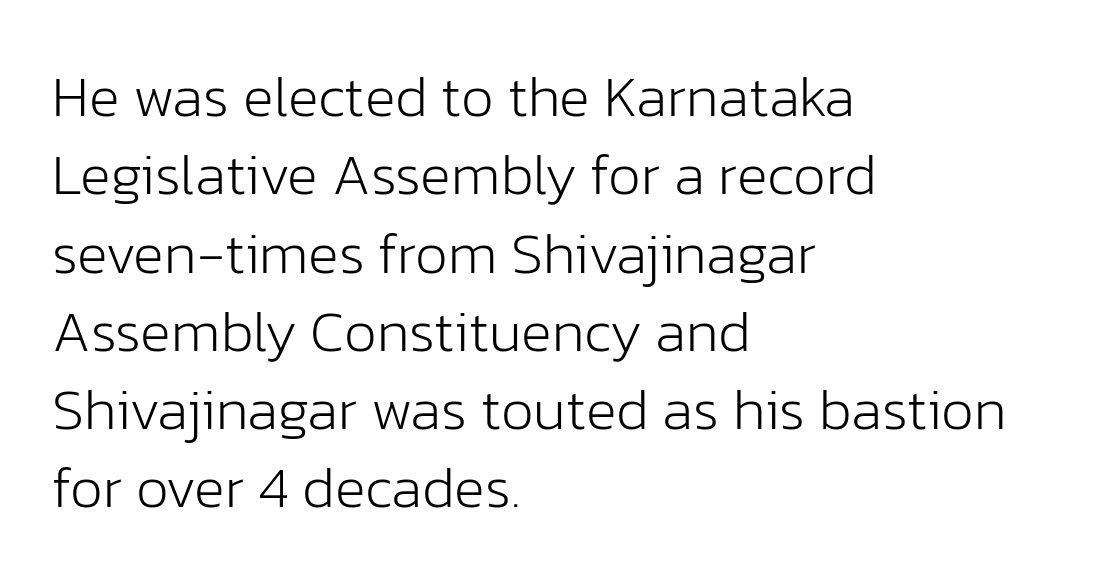
The image shows 58 px light sans-serif type, upright; set left-aligned, normal line spacing (1.35x), normal letter spacing, not underlined; low stroke contrast and a medium x-height.
